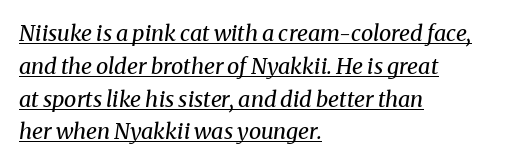
Horizontal alignment here is leftward, the default for most running prose. Normally led — the rows are evenly, conventionally spaced. Does extra space separate the letters? No, they use regular spacing. This sample uses an oblique cut, with every glyph tilted off the vertical. The lettering is marked with a stroke running underneath it.
